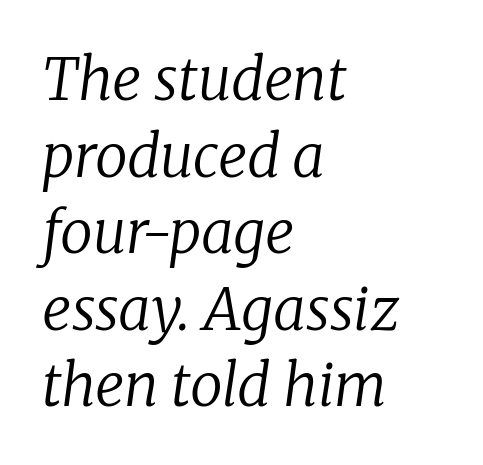
Q: Is the text bold? A: No.
Q: Is the text italic (slanted)? A: Yes, it leans right by about 8 degrees.
Q: Is the typeface a serif or a sans-serif typeface? A: Serif.
Q: Is the text underlined? A: No.
Q: How is the paragraph aligned? A: Left-aligned.
Q: Is the spacing between letters normal or unusually wide? A: Normal.
Q: Is the spacing between lines tight, normal or loose? A: Normal.
Q: Width (condensed, normal, or wide)? A: Normal.
Q: Stroke contrast? A: Low.
Q: x-height? A: Medium.
Q: Monospaced? A: No.
